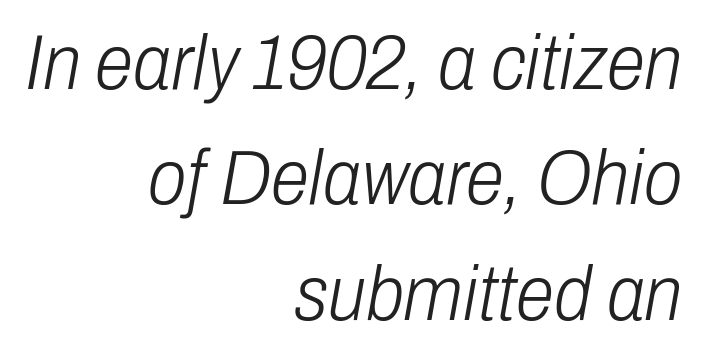
Weight: not bold — regular or lighter. Rows of type keep a routine distance in the vertical direction. Tall strokes in this sample are angled rather than plumb. Is this a fixed-width face? No — the glyphs have proportional, varying widths.
